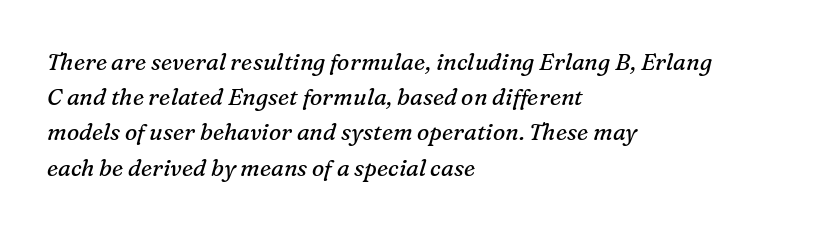
{"italic": "yes", "lean": "right", "slant_degrees": 16, "bold": "no", "underline": "no", "align": "left", "line_spacing": "normal", "line_spacing_ratio": 1.53, "letter_spacing": "normal", "letter_spacing_em": 0.0, "glyph_px": 23}
